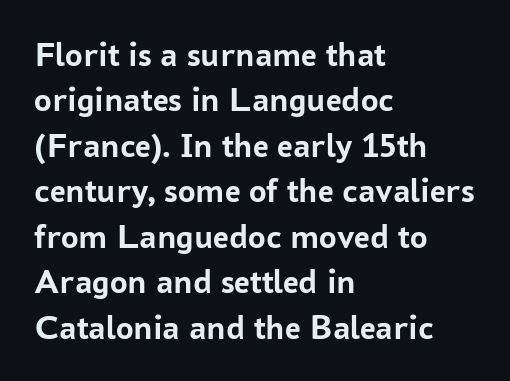
Q: Is the text bold? A: Yes.
Q: Is the text italic (slanted)? A: No, it is upright.
Q: Is the typeface a serif or a sans-serif typeface? A: Sans-serif.
Q: Is the text underlined? A: No.
Q: How is the paragraph aligned? A: Left-aligned.
Q: Is the spacing between letters normal or unusually wide? A: Normal.
Q: Is the spacing between lines tight, normal or loose? A: Normal.
Q: Width (condensed, normal, or wide)? A: Normal.
Q: Stroke contrast? A: Low.
Q: x-height? A: Medium.
Q: Monospaced? A: No.
